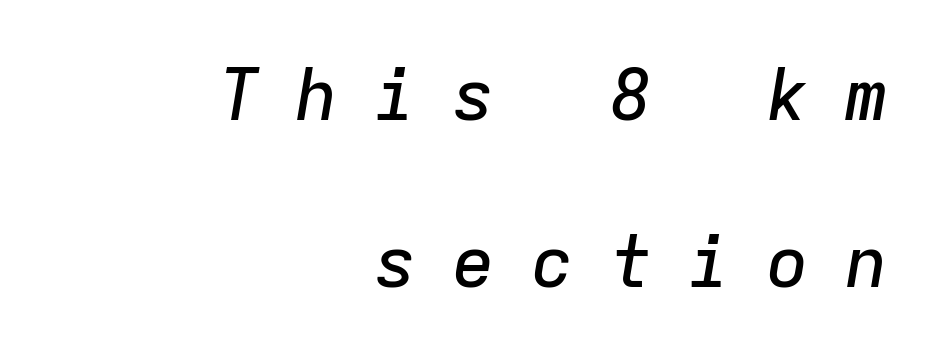
{"italic": "yes", "lean": "right", "slant_degrees": 9, "width": "normal", "stroke_contrast": "low", "x_height": "medium", "monospaced": "yes", "underline": "no", "align": "right", "line_spacing": "loose", "line_spacing_ratio": 2.32, "letter_spacing": "wide", "letter_spacing_em": 0.49, "glyph_px": 72}
